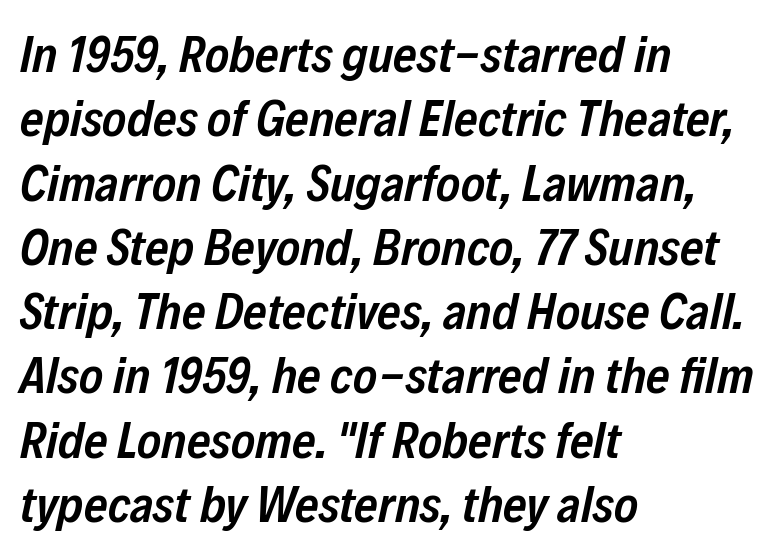
Q: Is the text bold? A: Semi-bold.
Q: Is the text italic (slanted)? A: Yes, it leans right by about 12 degrees.
Q: Is the text underlined? A: No.
Q: How is the paragraph aligned? A: Left-aligned.
Q: Is the spacing between letters normal or unusually wide? A: Normal.
Q: Is the spacing between lines tight, normal or loose? A: Normal.
Q: Width (condensed, normal, or wide)? A: Condensed.
Q: Stroke contrast? A: Low.
Q: x-height? A: Medium.
Q: Monospaced? A: No.
